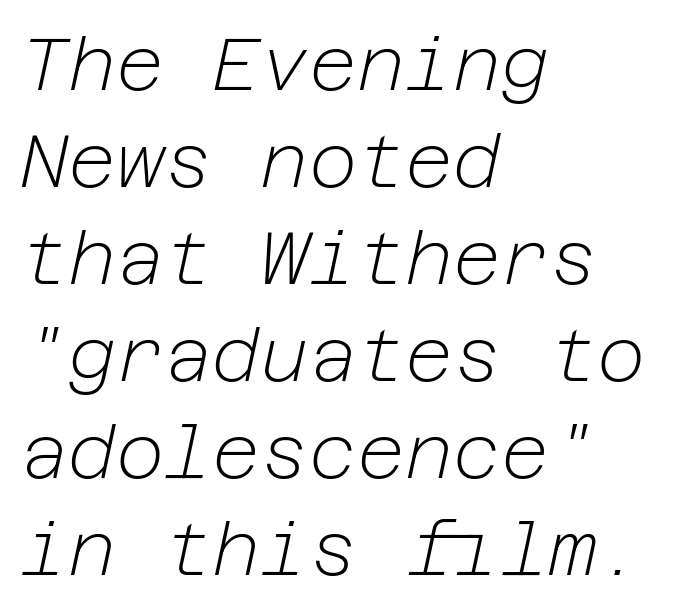
In terms of letterspacing, this is plain default setting. The weight tops out at a normal text grade. The lettering tilts uniformly, giving the passage an italic look. No word sits above an underline.
